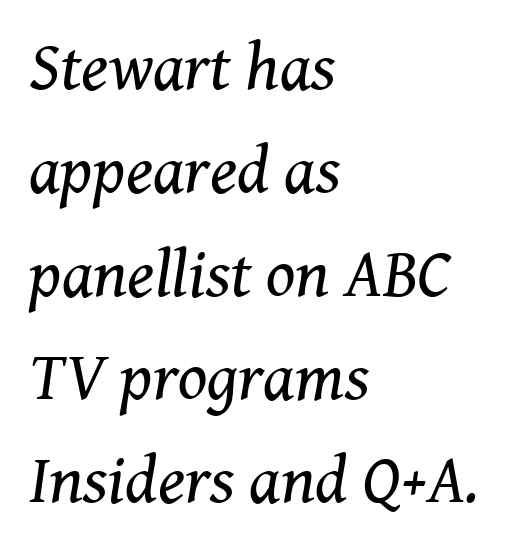
Q: Is the text bold? A: No.
Q: Is the text italic (slanted)? A: Yes, it leans right by about 8 degrees.
Q: Is the typeface a serif or a sans-serif typeface? A: Serif.
Q: Is the text underlined? A: No.
Q: How is the paragraph aligned? A: Left-aligned.
Q: Is the spacing between letters normal or unusually wide? A: Normal.
Q: Is the spacing between lines tight, normal or loose? A: Normal.
Q: Width (condensed, normal, or wide)? A: Normal.
Q: Stroke contrast? A: Medium.
Q: x-height? A: Medium.
Q: Monospaced? A: No.
